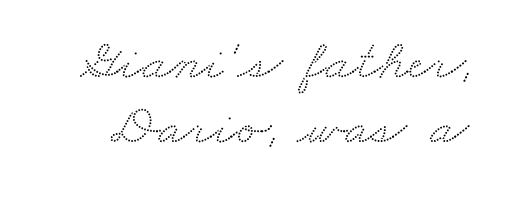
{"serif": "yes", "width": "wide", "stroke_contrast": "medium", "x_height": "small", "monospaced": "no", "underline": "no", "line_spacing": "tight", "line_spacing_ratio": 1.14, "letter_spacing": "normal", "letter_spacing_em": 0.0, "glyph_px": 57}
